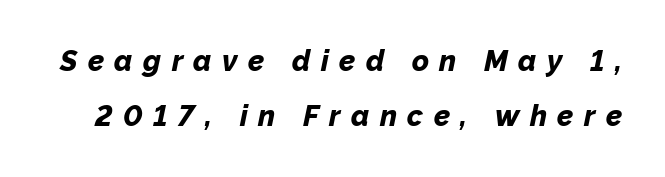
Q: Is the text bold? A: Yes.
Q: Is the text italic (slanted)? A: Yes, it leans right by about 12 degrees.
Q: Is the text underlined? A: No.
Q: Is the spacing between letters normal or unusually wide? A: Unusually wide.
Q: Is the spacing between lines tight, normal or loose? A: Loose.
Q: Width (condensed, normal, or wide)? A: Normal.
Q: Stroke contrast? A: Low.
Q: x-height? A: Medium.
Q: Monospaced? A: No.
